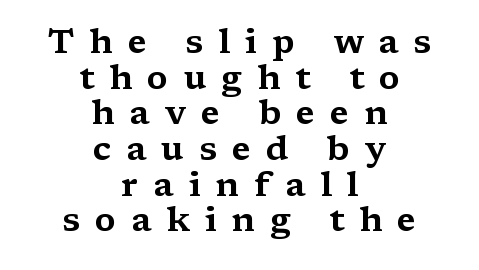
Does extra space separate the letters? Yes, quite a lot of it. A typesetter would call this proportional, since set widths differ per character. Check under the words: just untouched page. Notice how the passage keeps no hard edge, just a central spine. Tall strokes in this sample are plumb rather than angled.
